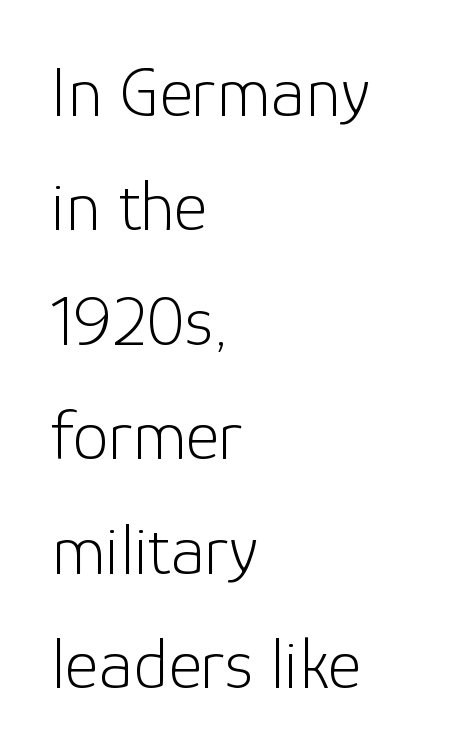
The image shows 72 px light sans-serif type, upright; set left-aligned, normal line spacing (1.59x), normal letter spacing, not underlined; low stroke contrast and a medium x-height.
